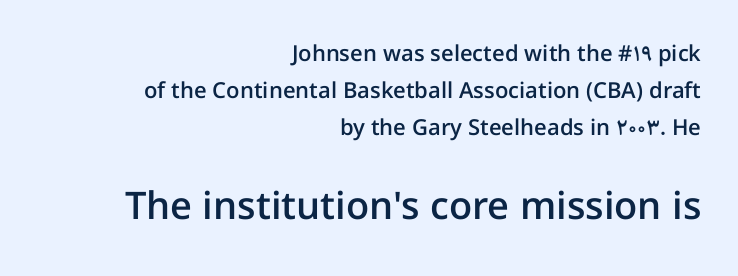
{"serif": "no", "italic": "no", "bold": "semi", "weight": "semibold", "width": "normal", "stroke_contrast": "low", "x_height": "medium", "monospaced": "no", "underline": "no", "align": "right", "line_spacing": "normal", "line_spacing_ratio": 1.68, "letter_spacing": "normal", "letter_spacing_em": 0.0, "larger_block": "second", "size_ratio": 1.73, "glyph_px": 38}
